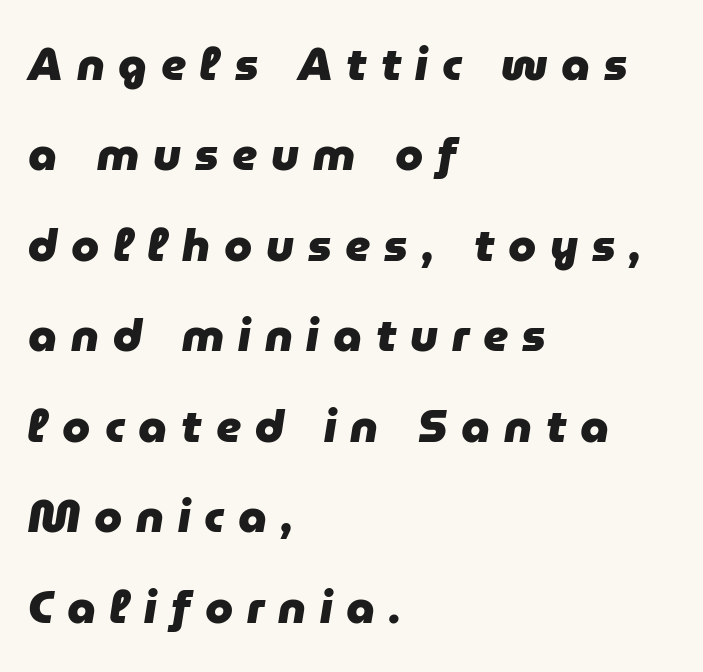
The image shows 45 px heavy type, italic (leaning right); set left-aligned, loose line spacing (2.01x), unusually wide letter spacing (+0.31 em), not underlined; low stroke contrast and a medium x-height.
